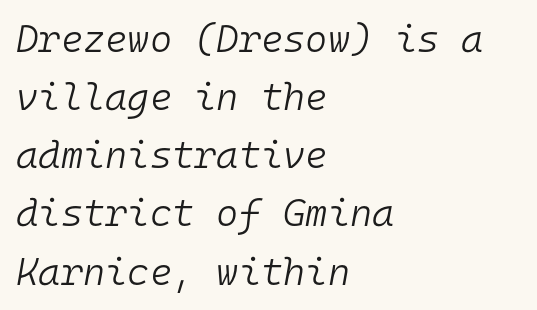
Q: Is the text bold? A: No.
Q: Is the text italic (slanted)? A: Yes, it leans right by about 10 degrees.
Q: Is the text underlined? A: No.
Q: How is the paragraph aligned? A: Left-aligned.
Q: Is the spacing between letters normal or unusually wide? A: Normal.
Q: Is the spacing between lines tight, normal or loose? A: Normal.
Q: Width (condensed, normal, or wide)? A: Normal.
Q: Stroke contrast? A: Low.
Q: x-height? A: Medium.
Q: Monospaced? A: Yes.
